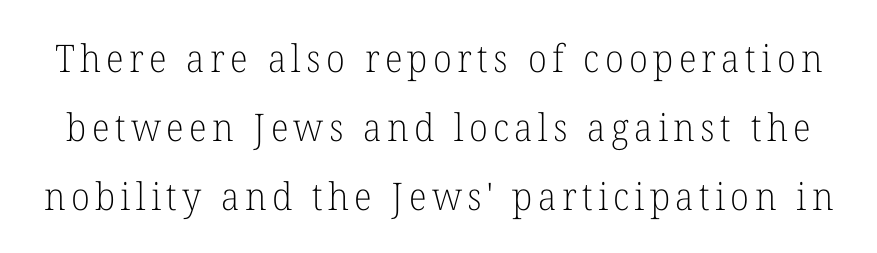
{"serif": "yes", "italic": "no", "bold": "no", "weight": "light", "width": "normal", "stroke_contrast": "low", "x_height": "medium", "monospaced": "no", "underline": "no", "line_spacing_ratio": 1.81, "glyph_px": 38}
